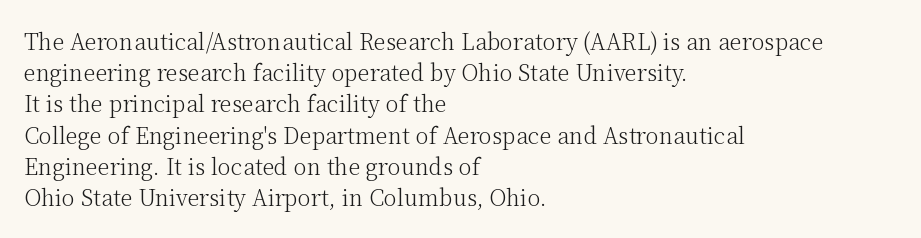
Q: Is the text bold? A: No.
Q: Is the text italic (slanted)? A: No, it is upright.
Q: Is the text underlined? A: No.
Q: How is the paragraph aligned? A: Left-aligned.
Q: Is the spacing between letters normal or unusually wide? A: Normal.
Q: Is the spacing between lines tight, normal or loose? A: Normal.
